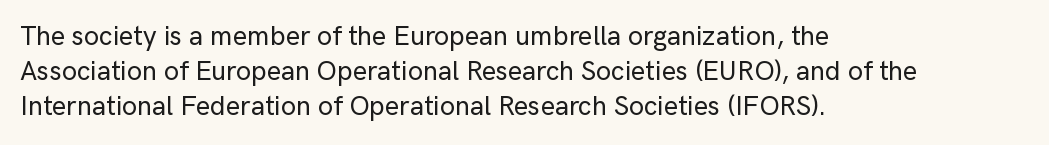
{"italic": "no", "underline": "no", "align": "left", "line_spacing": "normal", "line_spacing_ratio": 1.3, "letter_spacing": "normal", "letter_spacing_em": 0.0, "glyph_px": 27}
